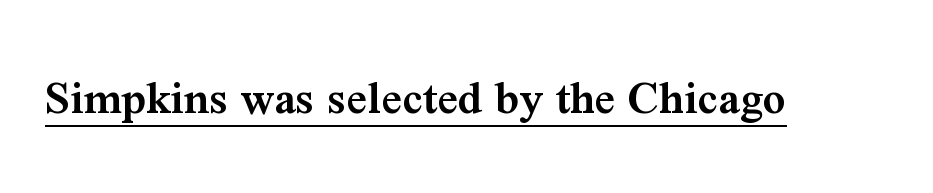
The image shows 50 px semibold serif type, upright; set normal letter spacing, underlined; medium stroke contrast and a medium x-height.
